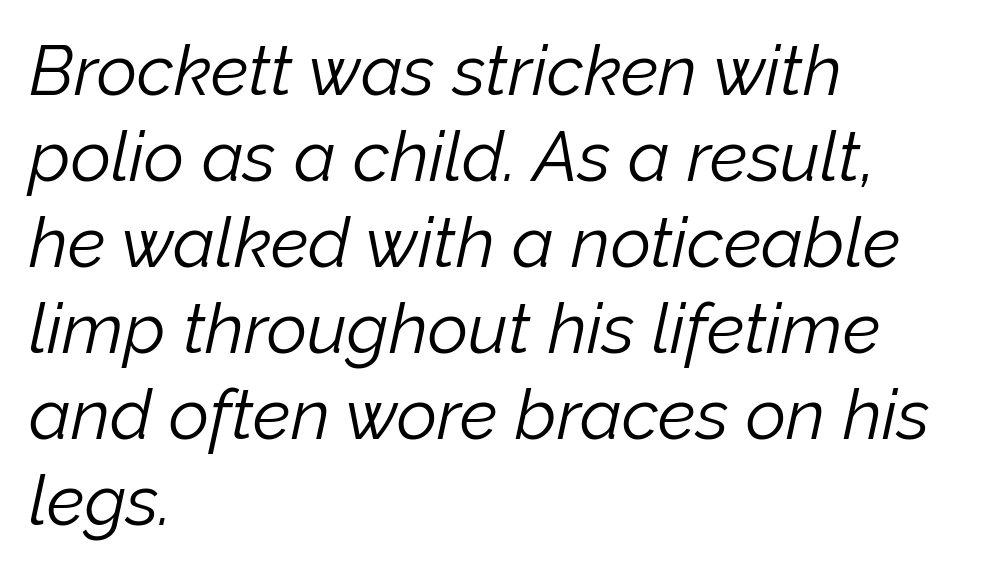
Q: Is the text bold? A: No.
Q: Is the text italic (slanted)? A: Yes, it leans right by about 12 degrees.
Q: Is the text underlined? A: No.
Q: How is the paragraph aligned? A: Left-aligned.
Q: Is the spacing between letters normal or unusually wide? A: Normal.
Q: Width (condensed, normal, or wide)? A: Normal.
Q: Stroke contrast? A: Low.
Q: x-height? A: Medium.
Q: Monospaced? A: No.
